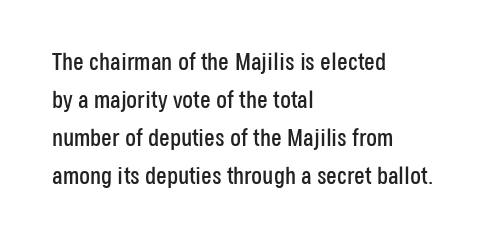
The image shows 24 px text type, upright; set left-aligned, normal line spacing (1.58x), normal letter spacing, not underlined.
